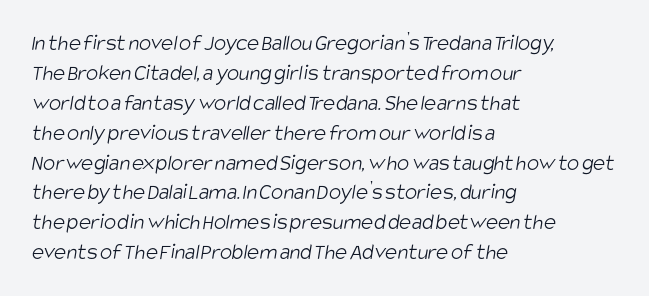
The face used here is rendered with its standard letterfit. Underline: absent. Line beginnings align vertically; line endings do not. Unbolded letterforms with no extra heft. Line spacing here is normal.
